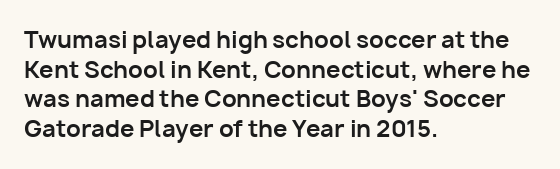
Q: Is the text bold? A: Yes.
Q: Is the text italic (slanted)? A: No, it is upright.
Q: Is the text underlined? A: No.
Q: How is the paragraph aligned? A: Left-aligned.
Q: Is the spacing between letters normal or unusually wide? A: Normal.
Q: Is the spacing between lines tight, normal or loose? A: Normal.
